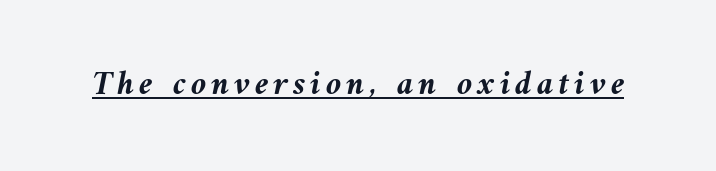
{"italic": "yes", "lean": "left", "slant_degrees": 10, "bold": "yes", "weight": "semibold", "width": "normal", "stroke_contrast": "medium", "x_height": "medium", "monospaced": "no", "underline": "yes", "glyph_px": 35}
